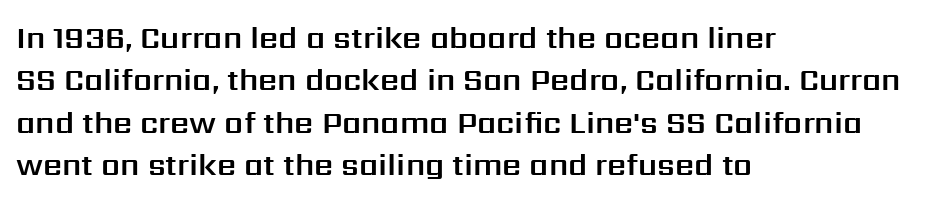
{"serif": "no", "italic": "no", "width": "normal", "stroke_contrast": "medium", "x_height": "medium", "monospaced": "no", "underline": "no", "align": "left", "line_spacing": "normal", "line_spacing_ratio": 1.41, "letter_spacing": "normal", "letter_spacing_em": 0.0, "glyph_px": 30}
